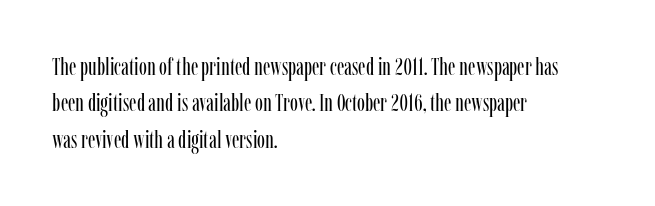
{"italic": "no", "bold": "no", "underline": "no", "align": "left", "line_spacing": "normal", "line_spacing_ratio": 1.52, "letter_spacing": "normal", "letter_spacing_em": 0.0, "glyph_px": 24}
